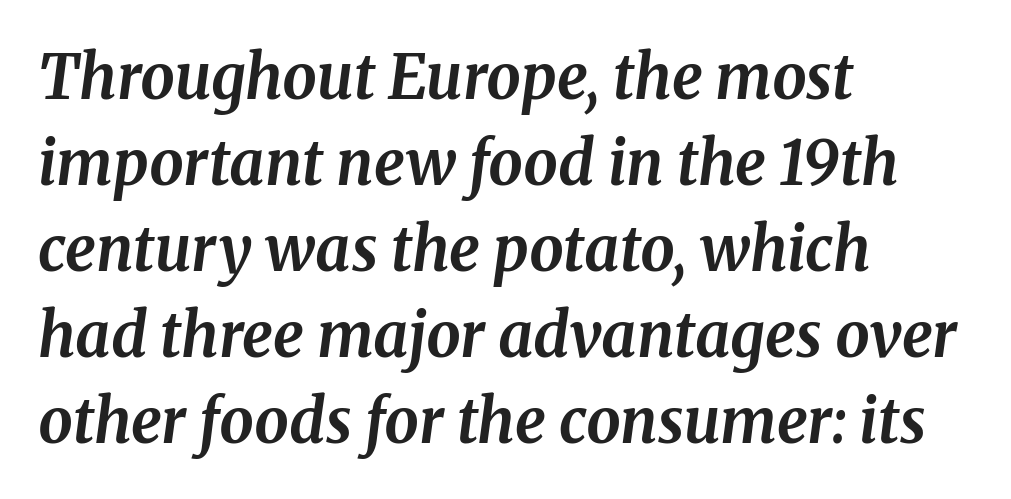
The image shows 61 px bold serif type, italic (leaning right); set left-aligned, normal line spacing (1.41x), normal letter spacing, not underlined; medium stroke contrast and a medium x-height.
